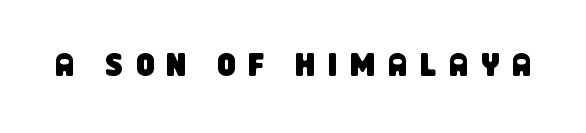
{"serif": "no", "width": "condensed", "stroke_contrast": "low", "x_height": "large", "monospaced": "no", "underline": "no", "letter_spacing": "wide", "letter_spacing_em": 0.4, "glyph_px": 32}
